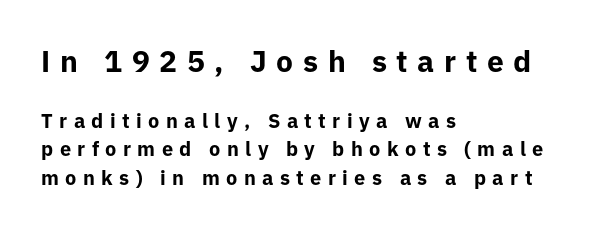
{"serif": "no", "italic": "no", "bold": "yes", "weight": "bold", "width": "normal", "stroke_contrast": "low", "x_height": "medium", "monospaced": "no", "underline": "no", "align": "left", "line_spacing": "normal", "line_spacing_ratio": 1.41, "letter_spacing": "wide", "letter_spacing_em": 0.32, "larger_block": "first", "size_ratio": 1.5, "glyph_px": 30}
